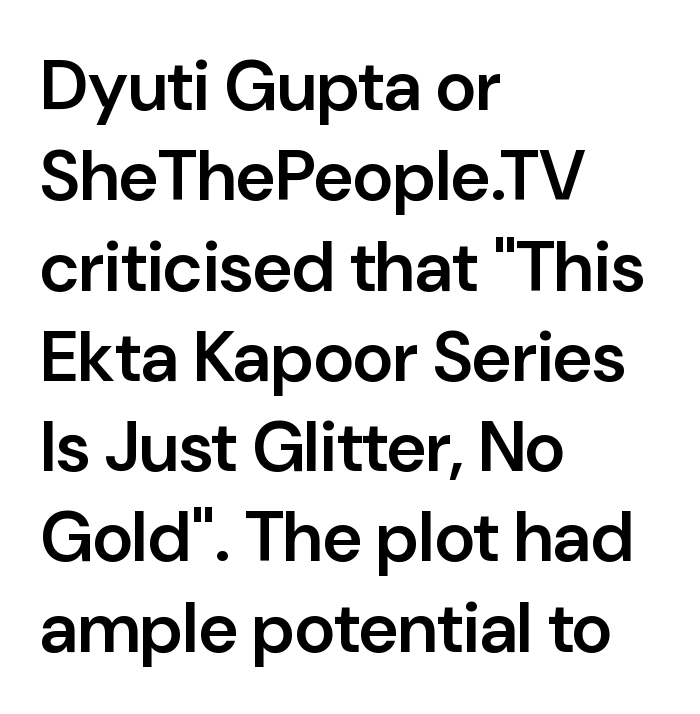
Leading: standard. The axis of the letterforms is exactly vertical. Observe the absence of serifs on each vertical stroke in this sample. The characters look somewhat weighty, a semibold short of true bold. Note the varied advance widths — an 'i' is clearly narrower than an 'm'.
